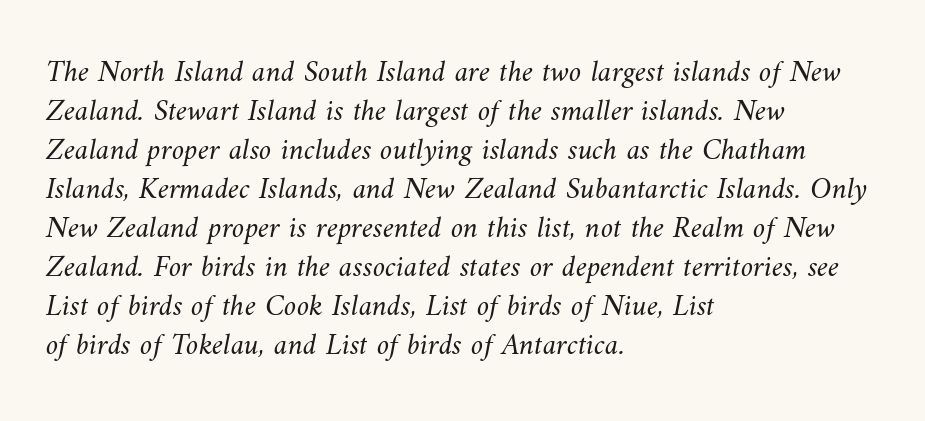
The image shows 31 px light type; set left-aligned, normal line spacing (1.26x), normal letter spacing, not underlined; medium stroke contrast and a small x-height.
